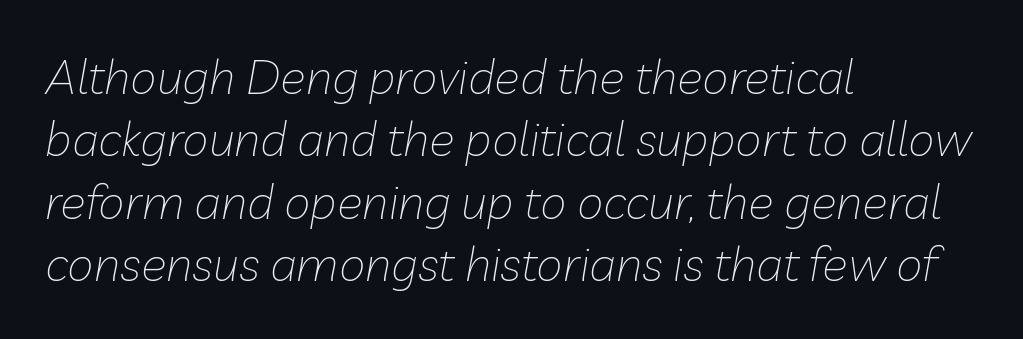
The image shows 48 px thin type, italic (leaning right); set left-aligned, normal line spacing (1.3x), normal letter spacing, not underlined; low stroke contrast and a medium x-height.
